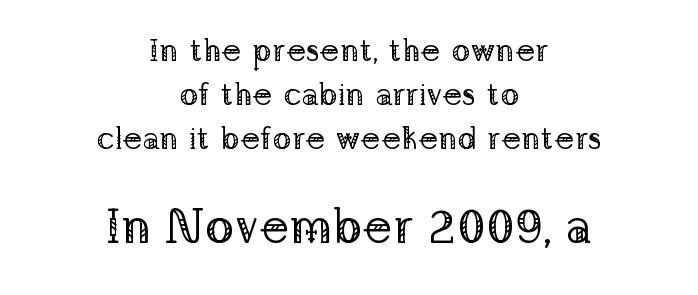
{"serif": "yes", "italic": "no", "bold": "no", "weight": "regular", "width": "normal", "stroke_contrast": "low", "x_height": "medium", "monospaced": "no", "underline": "no", "align": "center", "line_spacing": "normal", "line_spacing_ratio": 1.38, "letter_spacing": "normal", "letter_spacing_em": 0.0, "larger_block": "second", "size_ratio": 1.5, "glyph_px": 48}
